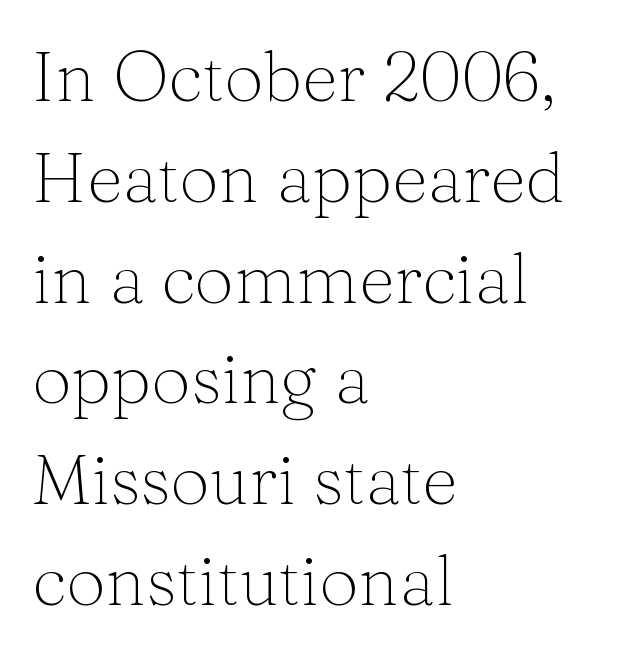
Notice how the passage keeps a crisp vertical edge on the left only. Leading: standard. Stems and bowls with no extra thickness — not bold. The type family on display is of the serif kind. Here the designer chose a conventional face with non-uniform glyph widths.
